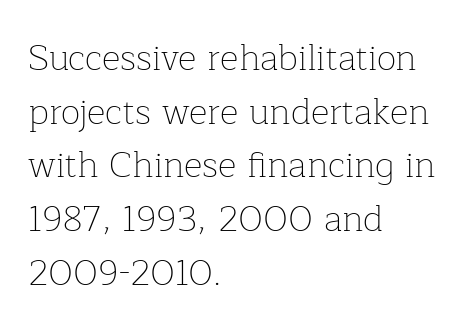
{"serif": "yes", "italic": "no", "bold": "no", "weight": "thin", "width": "normal", "stroke_contrast": "low", "x_height": "medium", "monospaced": "no", "underline": "no", "align": "left", "line_spacing": "normal", "line_spacing_ratio": 1.49, "letter_spacing": "normal", "letter_spacing_em": 0.0, "glyph_px": 36}
